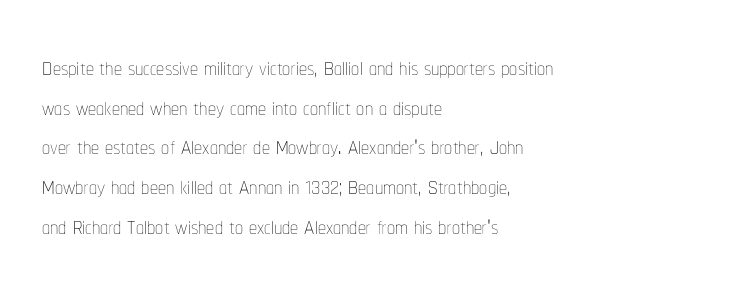
The image shows 32 px thin, condensed type, upright; set left-aligned, line spacing 1.24x, normal letter spacing, not underlined; low stroke contrast and a medium x-height.
